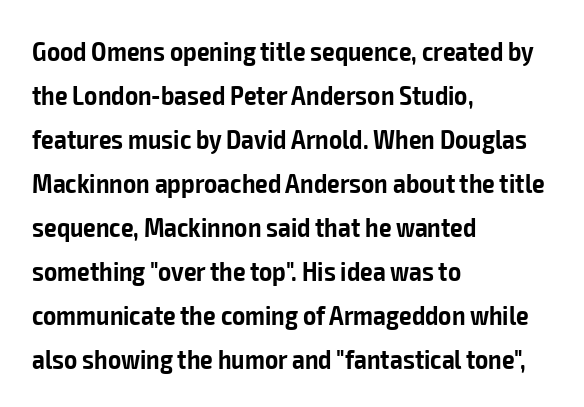
The image shows 28 px semibold, condensed sans-serif type, upright; set left-aligned, normal line spacing (1.57x), normal letter spacing, not underlined; low stroke contrast and a medium x-height.
